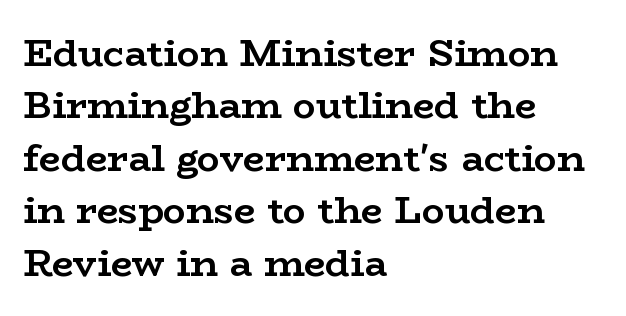
{"serif": "yes", "italic": "no", "bold": "yes", "weight": "semibold", "width": "wide", "stroke_contrast": "low", "x_height": "medium", "monospaced": "no", "underline": "no", "align": "left", "line_spacing": "normal", "line_spacing_ratio": 1.38, "letter_spacing": "normal", "letter_spacing_em": 0.0, "glyph_px": 38}
